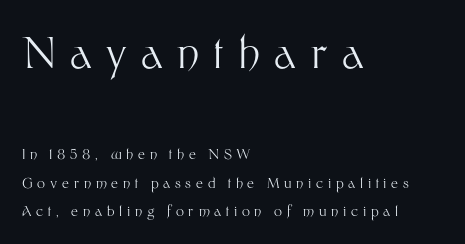
{"serif": "no", "italic": "no", "bold": "no", "weight": "light", "width": "normal", "stroke_contrast": "medium", "x_height": "medium", "monospaced": "no", "underline": "no", "align": "left", "line_spacing": "loose", "line_spacing_ratio": 2.04, "letter_spacing": "wide", "letter_spacing_em": 0.34, "larger_block": "first", "size_ratio": 3.07, "glyph_px": 43}
